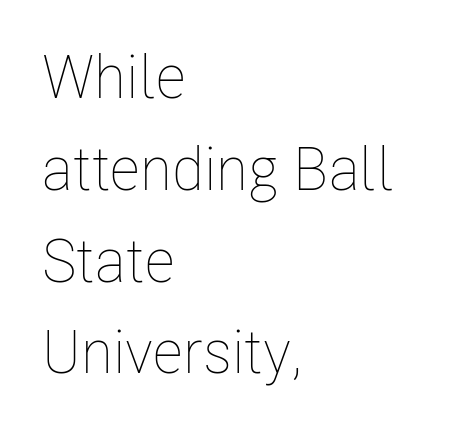
The image shows 60 px thin, condensed type, upright; set left-aligned, normal line spacing (1.53x), normal letter spacing, not underlined; low stroke contrast and a medium x-height.
